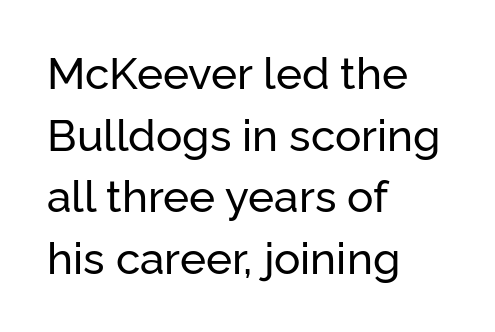
Q: Is the text italic (slanted)? A: No, it is upright.
Q: Is the typeface a serif or a sans-serif typeface? A: Sans-serif.
Q: Is the text underlined? A: No.
Q: How is the paragraph aligned? A: Left-aligned.
Q: Is the spacing between letters normal or unusually wide? A: Normal.
Q: Is the spacing between lines tight, normal or loose? A: Normal.
Q: Width (condensed, normal, or wide)? A: Normal.
Q: Stroke contrast? A: Low.
Q: x-height? A: Medium.
Q: Monospaced? A: No.
